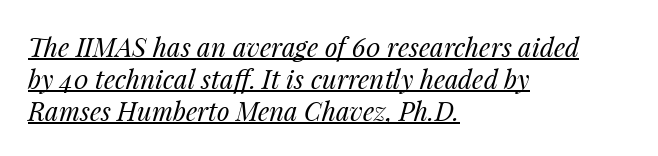
The image shows 26 px text type, italic (leaning right); set left-aligned, line spacing 1.23x, normal letter spacing, underlined.
